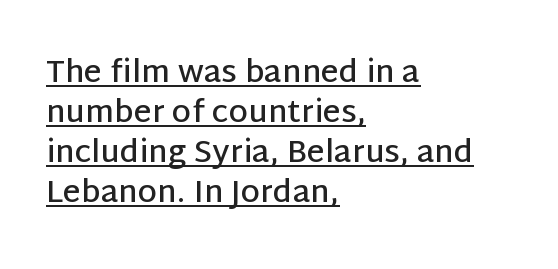
{"serif": "no", "italic": "no", "bold": "semi", "weight": "semibold", "width": "normal", "stroke_contrast": "low", "x_height": "large", "monospaced": "no", "underline": "yes", "align": "left", "line_spacing": "normal", "line_spacing_ratio": 1.29, "letter_spacing": "normal", "letter_spacing_em": 0.0, "glyph_px": 31}
